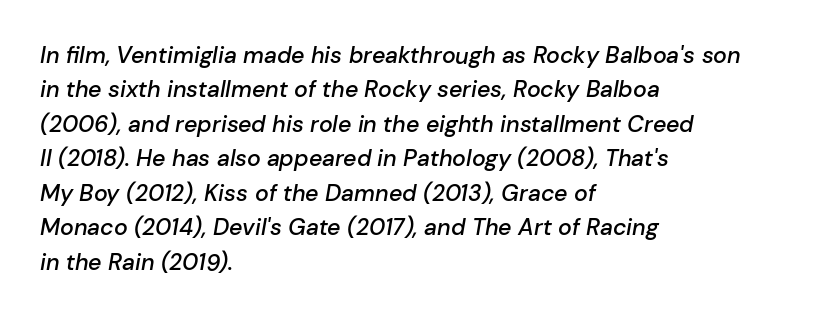
The image shows 23 px text type, italic (leaning right); set left-aligned, normal line spacing (1.5x), normal letter spacing, not underlined.
